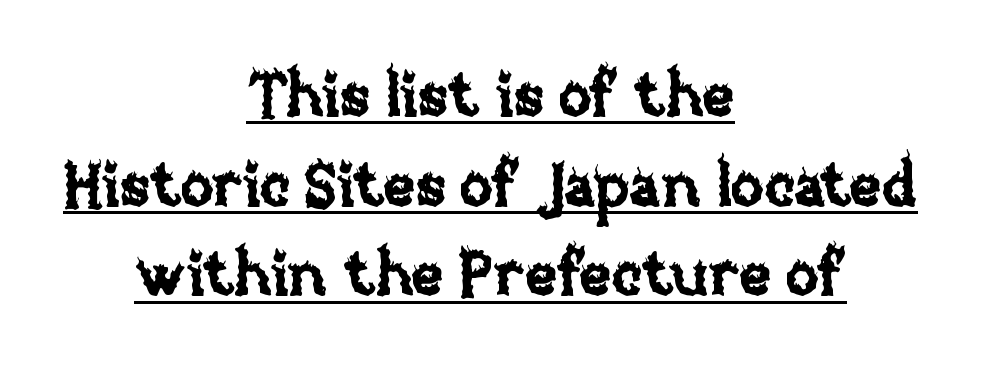
The lines sit at an ordinary, default distance from one another. Here the designer chose a conventional face with non-uniform glyph widths. Characters remain perfectly vertical along every line. The rendering keeps characters at their native spacing. Like a heading marked for emphasis, these lines bear an underscore.
